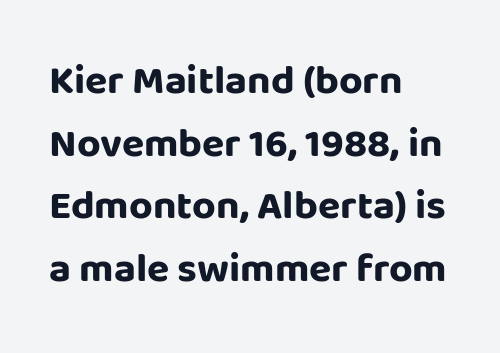
The string is rendered with underlining switched off. The typeface chosen for these lines omits serifs. Designer's note — italics off, roman on. The gaps between neighbouring characters are ordinary and unremarkable.
